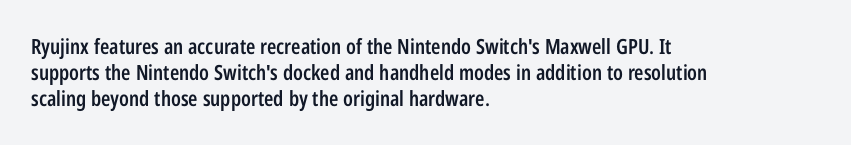
The image shows 21 px text type, upright; set left-aligned, normal line spacing (1.25x), normal letter spacing, not underlined.
